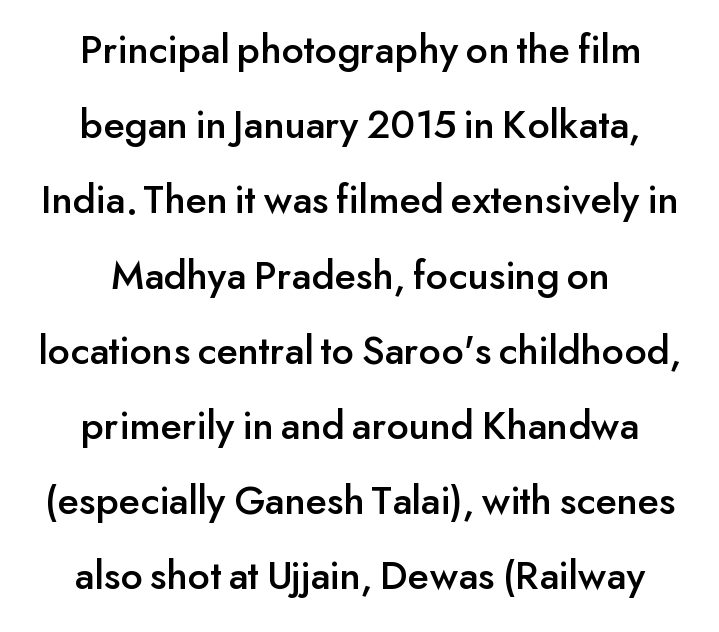
Looks like regular typesetting: each glyph gets only the width it needs. How are the letters spaced? Ordinarily, with no added tracking. Regarding serifs, this sample does without them. Characters remain perfectly vertical along every line.
